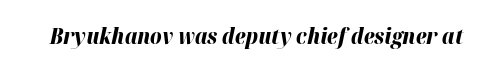
Q: Is the text bold? A: Yes.
Q: Is the text italic (slanted)? A: Yes, it leans right by about 12 degrees.
Q: Is the text underlined? A: No.
Q: Is the spacing between letters normal or unusually wide? A: Normal.
